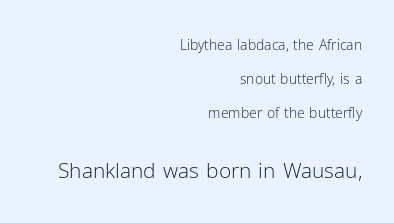
Q: Is the text bold? A: No.
Q: Is the text italic (slanted)? A: No, it is upright.
Q: Is the text underlined? A: No.
Q: How is the paragraph aligned? A: Right-aligned.
Q: Is the spacing between letters normal or unusually wide? A: Normal.
Q: Is the spacing between lines tight, normal or loose? A: Loose.
Q: Which block of text is set in a larger size, the first (top) or the second (bottom)? A: The second (bottom) one.
